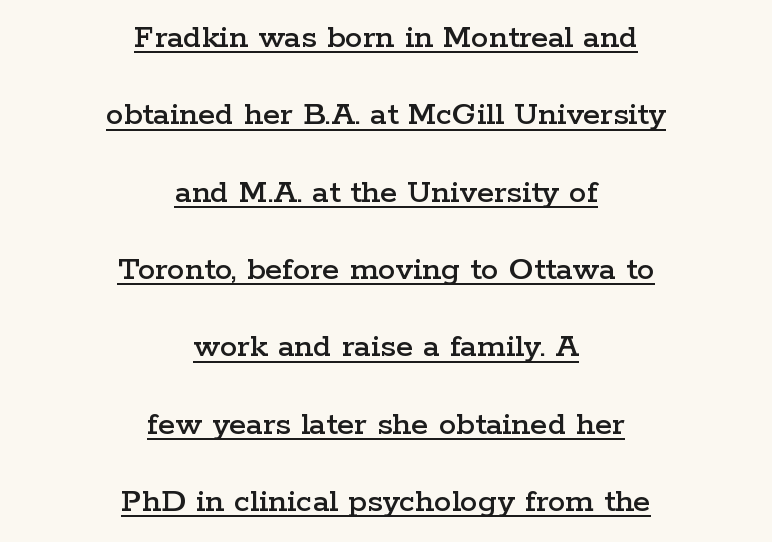
The passage shown has conventional tracking throughout. If you measured baseline to baseline, you'd find a long distance. Note the varied advance widths — an 'i' is clearly narrower than an 'm'. The type family on display is of the serif kind. Ascenders rise straight up at ninety degrees. The lines are quadded center.
